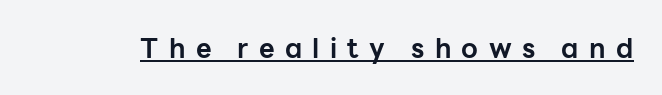
{"italic": "no", "bold": "yes", "underline": "yes", "letter_spacing": "wide", "letter_spacing_em": 0.38, "glyph_px": 27}
